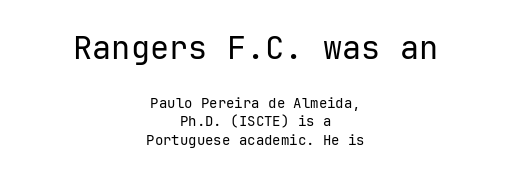
The image shows 32 px regular-weight sans-serif type, upright, monospaced; set centered, normal line spacing (1.3x), normal letter spacing, not underlined; the first (top) block is 2.29x larger; low stroke contrast and a medium x-height.
